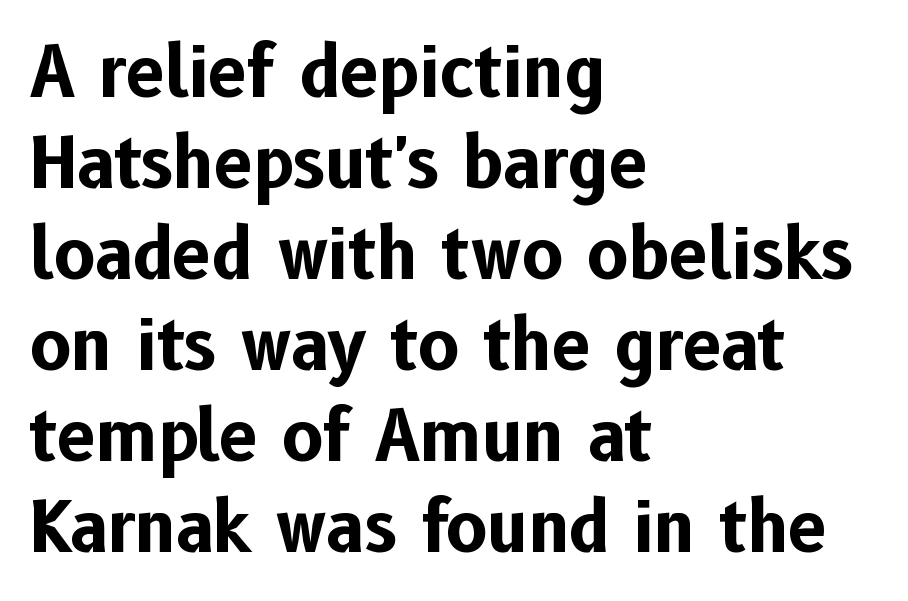
{"serif": "no", "italic": "no", "bold": "yes", "weight": "bold", "width": "normal", "stroke_contrast": "low", "x_height": "medium", "monospaced": "no", "underline": "no", "align": "left", "line_spacing": "normal", "line_spacing_ratio": 1.32, "letter_spacing": "normal", "letter_spacing_em": 0.0, "glyph_px": 69}
